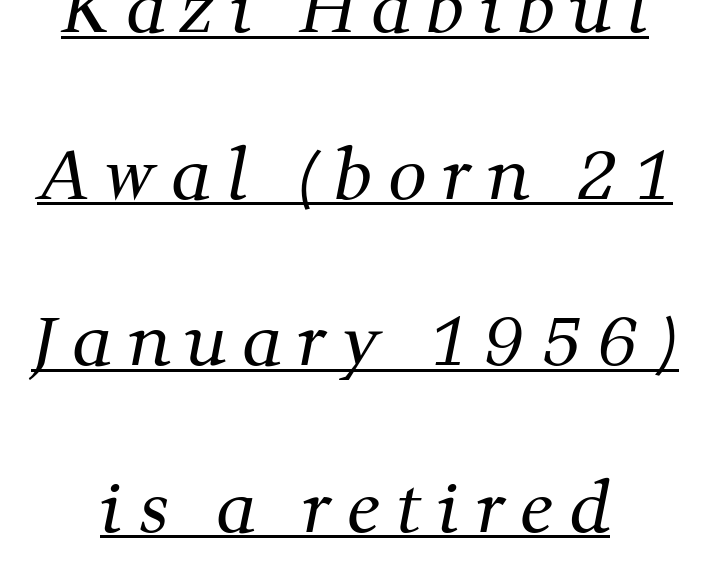
The image shows 68 px regular-weight serif type; set centered, loose line spacing (2.45x), unusually wide letter spacing (+0.23 em), underlined; medium stroke contrast and a medium x-height.
